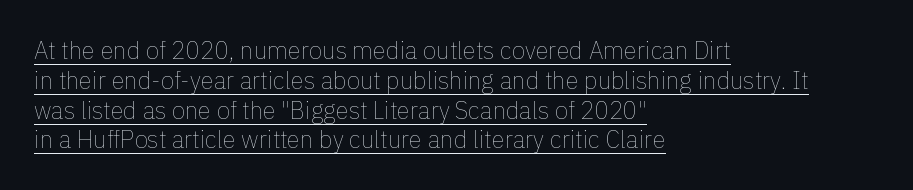
Q: Is the text bold? A: No.
Q: Is the text italic (slanted)? A: No, it is upright.
Q: Is the text underlined? A: Yes.
Q: How is the paragraph aligned? A: Left-aligned.
Q: Is the spacing between letters normal or unusually wide? A: Normal.
